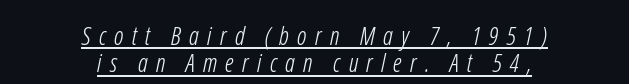
The image shows 25 px text type; set centered, tight line spacing (1.1x), unusually wide letter spacing (+0.33 em), underlined.
